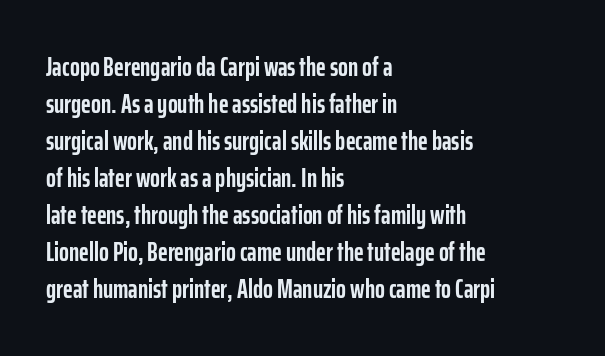
These words are printed bold, with thick strokes throughout. Between one letter and the next there's only the usual sliver of space. The letters stand straight up with perfectly vertical stems. The rendering anchors every line to the left-hand side. The leading is moderate, giving the passage an even texture.
